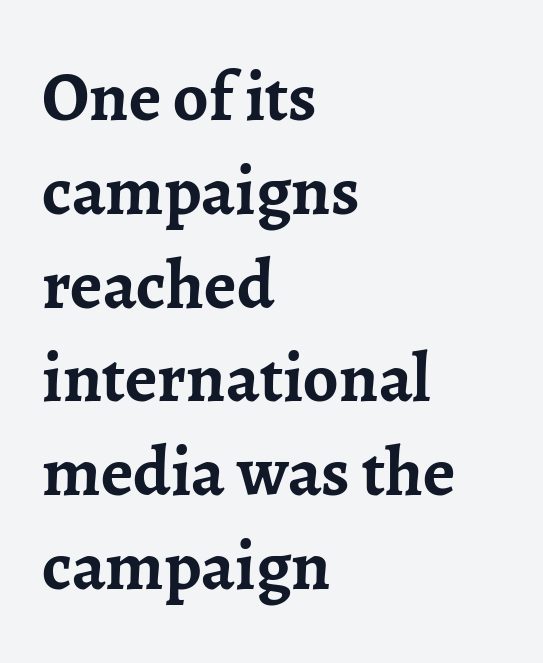
{"serif": "yes", "italic": "no", "bold": "yes", "weight": "semibold", "width": "normal", "stroke_contrast": "low", "x_height": "medium", "monospaced": "no", "underline": "no", "align": "left", "line_spacing": "normal", "line_spacing_ratio": 1.34, "letter_spacing": "normal", "letter_spacing_em": 0.0, "glyph_px": 70}
